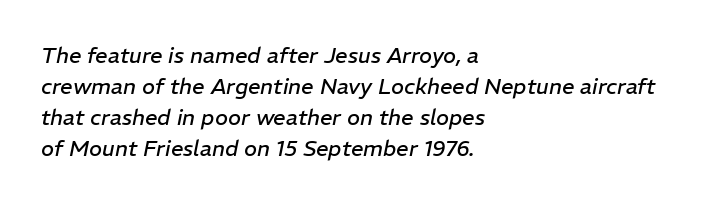
The image shows 22 px text type, italic (leaning right); set left-aligned, normal line spacing (1.41x), normal letter spacing, not underlined.
